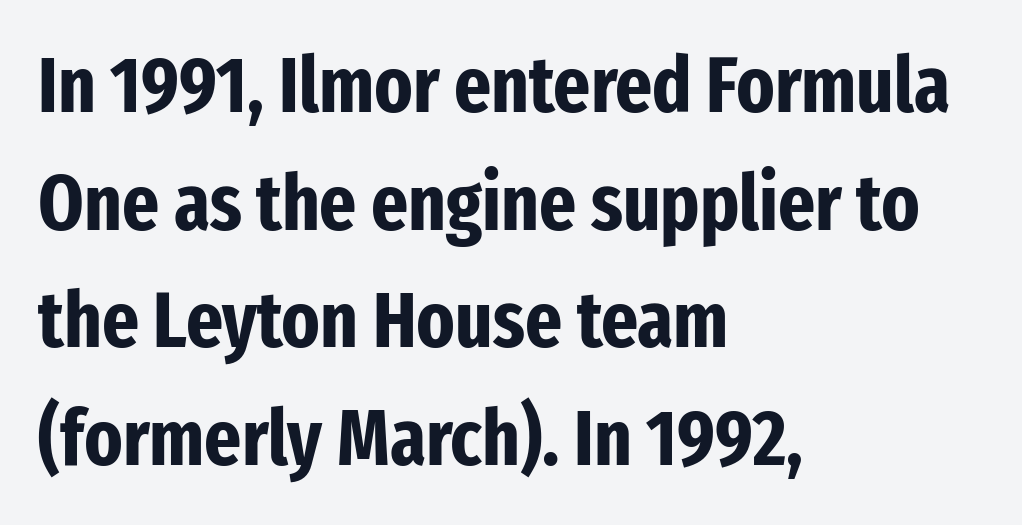
{"serif": "no", "italic": "no", "bold": "yes", "weight": "bold", "width": "condensed", "stroke_contrast": "low", "x_height": "medium", "monospaced": "no", "underline": "no", "align": "left", "line_spacing": "normal", "line_spacing_ratio": 1.49, "letter_spacing": "normal", "letter_spacing_em": 0.0, "glyph_px": 79}
